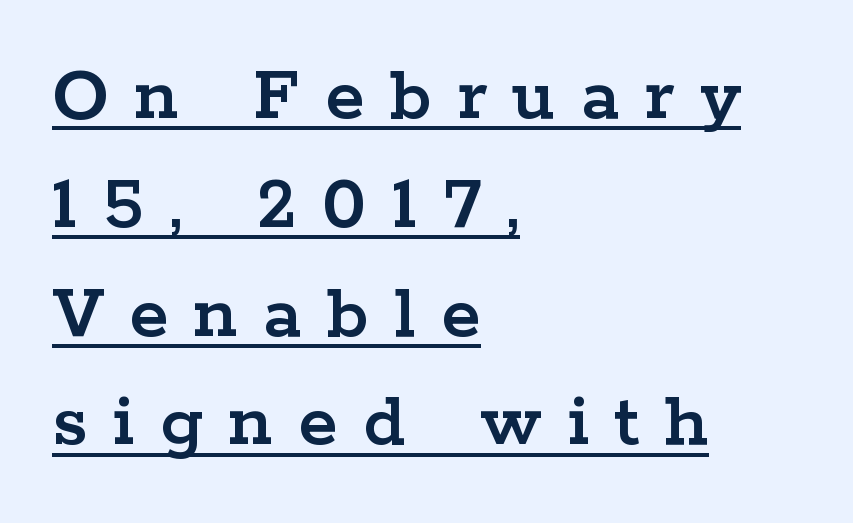
Q: Is the text italic (slanted)? A: No, it is upright.
Q: Is the typeface a serif or a sans-serif typeface? A: Serif.
Q: Is the text underlined? A: Yes.
Q: How is the paragraph aligned? A: Left-aligned.
Q: Is the spacing between letters normal or unusually wide? A: Unusually wide.
Q: Is the spacing between lines tight, normal or loose? A: Normal.
Q: Width (condensed, normal, or wide)? A: Wide.
Q: Stroke contrast? A: Low.
Q: x-height? A: Medium.
Q: Monospaced? A: No.
